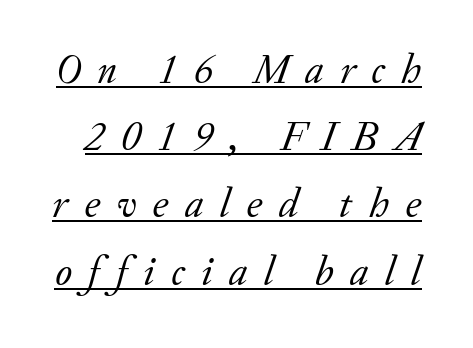
Q: Is the text bold? A: No.
Q: Is the text italic (slanted)? A: Yes, it leans right by about 20 degrees.
Q: Is the typeface a serif or a sans-serif typeface? A: Serif.
Q: Is the text underlined? A: Yes.
Q: Is the spacing between letters normal or unusually wide? A: Unusually wide.
Q: Is the spacing between lines tight, normal or loose? A: Normal.
Q: Width (condensed, normal, or wide)? A: Normal.
Q: Stroke contrast? A: Low.
Q: x-height? A: Small.
Q: Monospaced? A: No.
